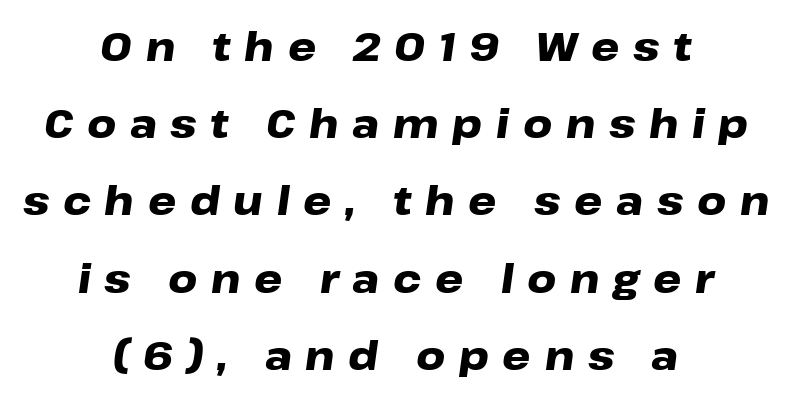
Q: Is the text bold? A: Yes.
Q: Is the text italic (slanted)? A: Yes, it leans right by about 8 degrees.
Q: Is the text underlined? A: No.
Q: How is the paragraph aligned? A: Centered.
Q: Is the spacing between letters normal or unusually wide? A: Unusually wide.
Q: Is the spacing between lines tight, normal or loose? A: Loose.
Q: Width (condensed, normal, or wide)? A: Wide.
Q: Stroke contrast? A: Low.
Q: x-height? A: Medium.
Q: Monospaced? A: No.
